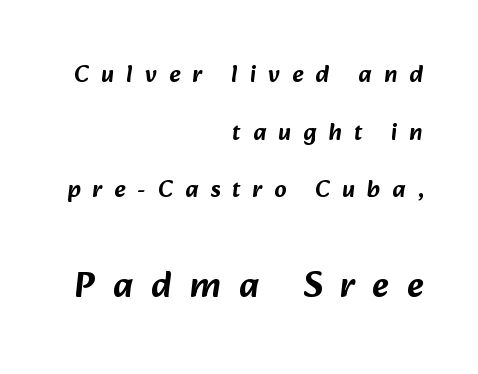
Q: Is the typeface a serif or a sans-serif typeface? A: Sans-serif.
Q: Is the text underlined? A: No.
Q: How is the paragraph aligned? A: Right-aligned.
Q: Is the spacing between letters normal or unusually wide? A: Unusually wide.
Q: Is the spacing between lines tight, normal or loose? A: Loose.
Q: Which block of text is set in a larger size, the first (top) or the second (bottom)? A: The second (bottom) one.
Q: Width (condensed, normal, or wide)? A: Normal.
Q: Stroke contrast? A: Low.
Q: x-height? A: Medium.
Q: Monospaced? A: No.
